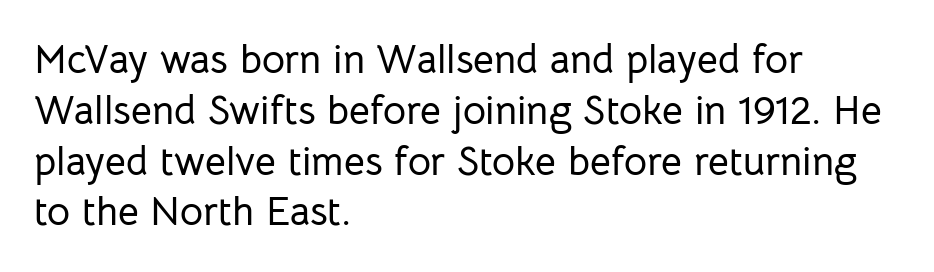
The image shows 40 px sans-serif type, upright; set left-aligned, normal line spacing (1.27x), normal letter spacing, not underlined; low stroke contrast and a medium x-height.
